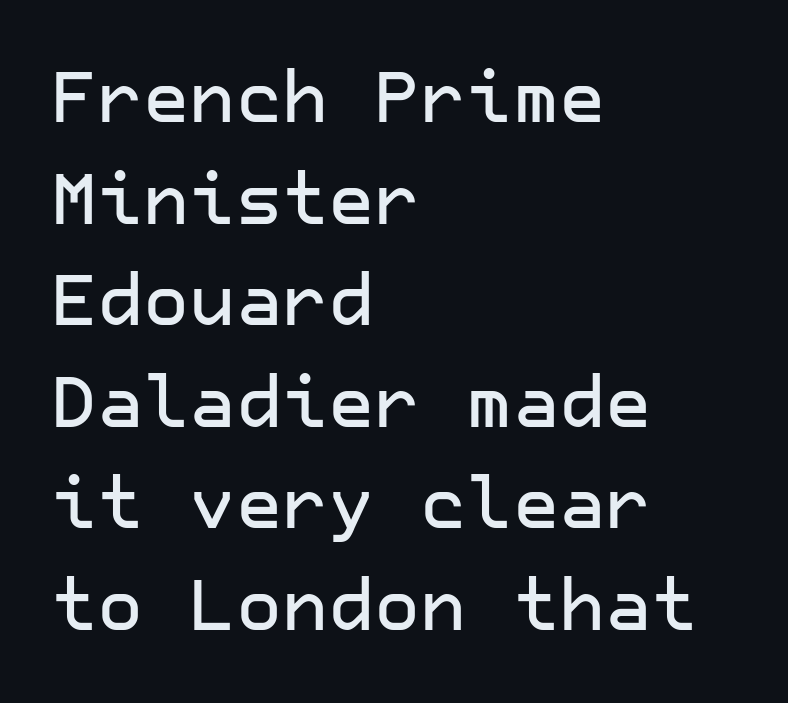
Q: Is the text italic (slanted)? A: No, it is upright.
Q: Is the typeface a serif or a sans-serif typeface? A: Sans-serif.
Q: Is the text underlined? A: No.
Q: How is the paragraph aligned? A: Left-aligned.
Q: Is the spacing between letters normal or unusually wide? A: Normal.
Q: Is the spacing between lines tight, normal or loose? A: Normal.
Q: Width (condensed, normal, or wide)? A: Normal.
Q: Stroke contrast? A: Low.
Q: x-height? A: Medium.
